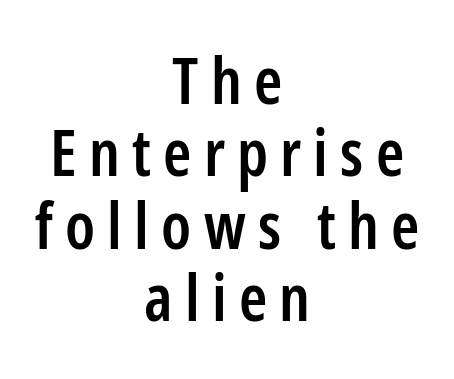
{"serif": "no", "italic": "no", "bold": "semi", "weight": "semibold", "width": "condensed", "stroke_contrast": "low", "x_height": "medium", "monospaced": "no", "underline": "no", "align": "center", "line_spacing": "tight", "line_spacing_ratio": 1.13, "glyph_px": 64}
